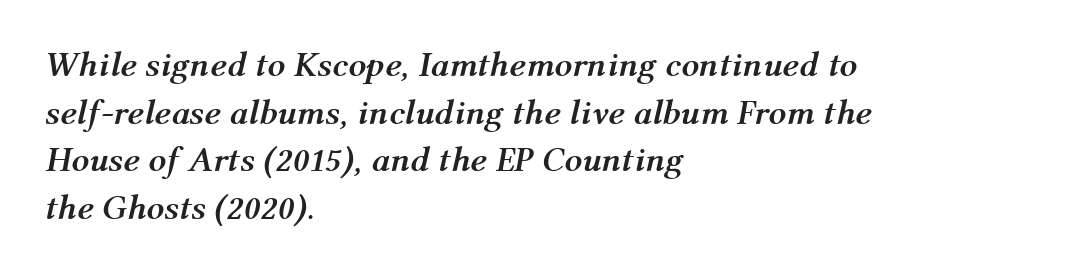
Q: Is the text bold? A: Yes.
Q: Is the text italic (slanted)? A: Yes, it leans right by about 12 degrees.
Q: Is the text underlined? A: No.
Q: How is the paragraph aligned? A: Left-aligned.
Q: Is the spacing between letters normal or unusually wide? A: Normal.
Q: Is the spacing between lines tight, normal or loose? A: Normal.
Q: Width (condensed, normal, or wide)? A: Normal.
Q: Stroke contrast? A: Medium.
Q: x-height? A: Medium.
Q: Monospaced? A: No.
